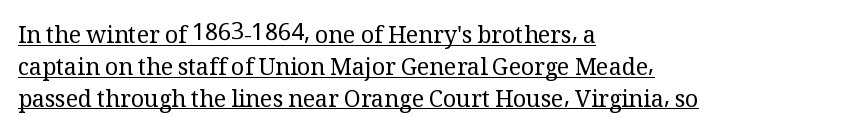
Q: Is the text bold? A: No.
Q: Is the text italic (slanted)? A: No, it is upright.
Q: Is the text underlined? A: Yes.
Q: How is the paragraph aligned? A: Left-aligned.
Q: Is the spacing between letters normal or unusually wide? A: Normal.
Q: Is the spacing between lines tight, normal or loose? A: Normal.
